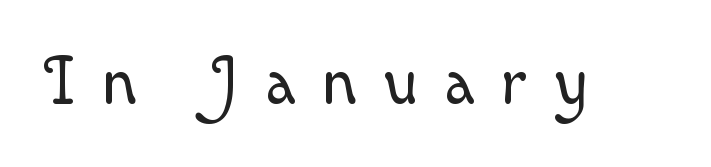
Q: Is the text bold? A: No.
Q: Is the text italic (slanted)? A: No, it is upright.
Q: Is the text underlined? A: No.
Q: Is the spacing between letters normal or unusually wide? A: Unusually wide.
Q: Width (condensed, normal, or wide)? A: Normal.
Q: x-height? A: Small.
Q: Monospaced? A: No.
